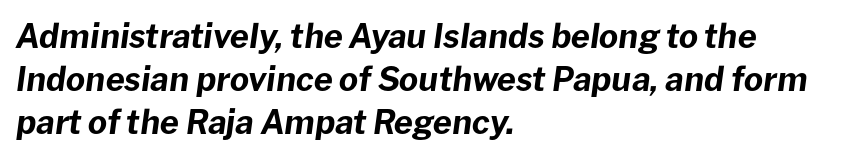
Just letters on the line, the space beneath them empty. Typographic density is high because the face is bold. Proportional: the letters do not fall into vertical columns. Italic? Definitely — the glyphs are oblique.
